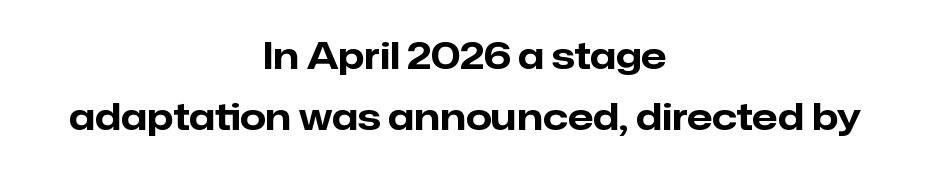
The image shows 37 px bold sans-serif type, upright; set centered, normal line spacing (1.64x), normal letter spacing, not underlined; low stroke contrast and a medium x-height.
